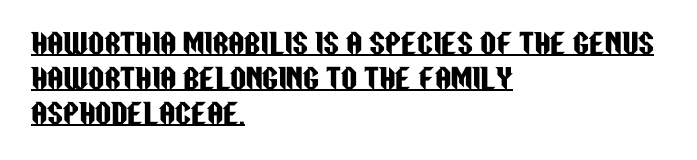
The lines in this sample share a left origin and differ only in where they stop. Stroke terminals: plain, sans-serif. The typesetter has applied underlining to the passage shown. Summary of vertical rhythm: regular, with standard interline spacing. Posture: vertical.
